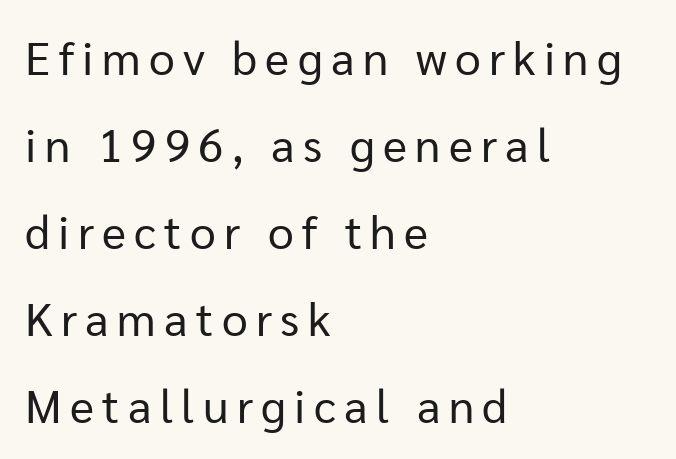
The image shows 46 px regular-weight sans-serif type, upright; set left-aligned, line spacing 1.89x, not underlined; low stroke contrast and a medium x-height.
